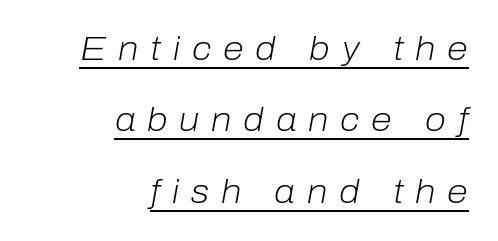
The image shows 34 px light type, italic (leaning right); set right-aligned, loose line spacing (2.1x), unusually wide letter spacing (+0.35 em), underlined; low stroke contrast and a medium x-height.
